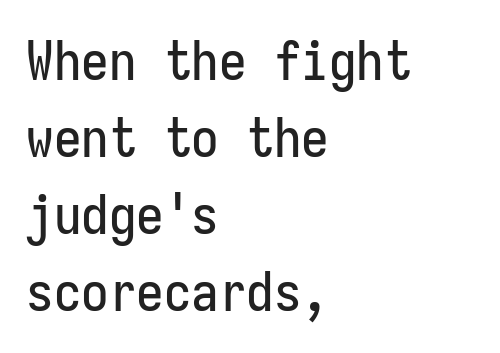
The image shows 55 px condensed sans-serif type, upright, monospaced; set left-aligned, normal line spacing (1.4x), normal letter spacing, not underlined; low stroke contrast and a medium x-height.
